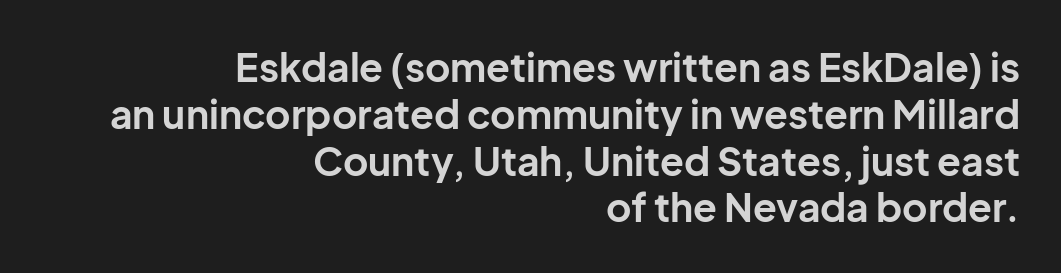
The letters advance in unequal steps, a hallmark of proportional type. No feet cap the strokes, marking this as sans-serif type. The lines are quadded right. Default kerning and tracking; the words read as compact shapes.
